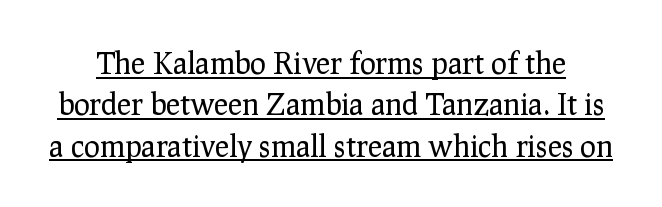
No extra tracking has been applied to these lines. Does the type have serifs? Yes, each stem ends in a small foot. These lines are rendered in a variable-pitch font. The designer left line spacing at the default.
